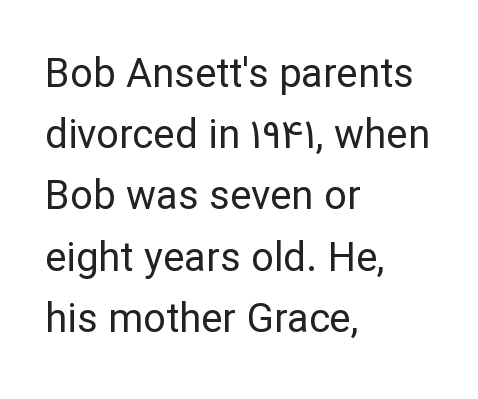
{"serif": "no", "italic": "no", "bold": "no", "weight": "regular", "width": "normal", "stroke_contrast": "low", "x_height": "medium", "monospaced": "no", "underline": "no", "align": "left", "line_spacing": "normal", "line_spacing_ratio": 1.53, "letter_spacing": "normal", "letter_spacing_em": 0.0, "glyph_px": 40}
